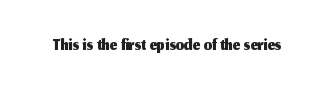
{"italic": "no", "underline": "no", "letter_spacing": "normal", "letter_spacing_em": 0.0, "glyph_px": 26}
